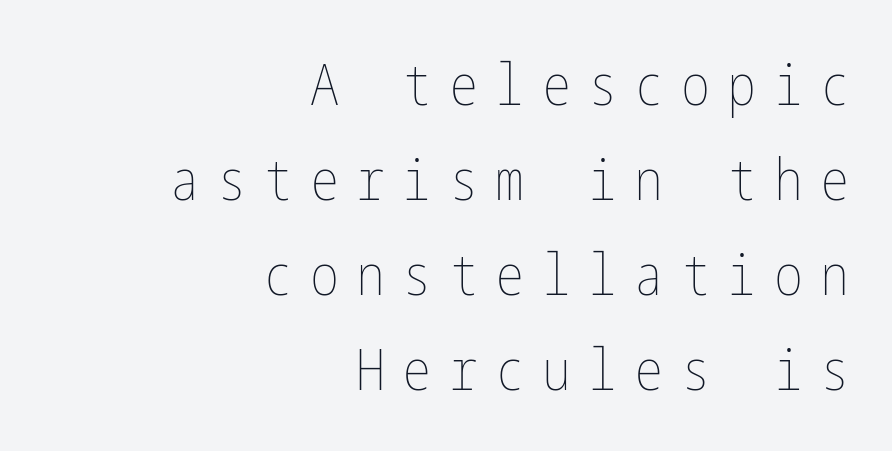
{"italic": "no", "bold": "no", "weight": "thin", "width": "condensed", "stroke_contrast": "low", "x_height": "medium", "underline": "no", "align": "right", "line_spacing": "normal", "line_spacing_ratio": 1.64, "letter_spacing": "wide", "letter_spacing_em": 0.3, "glyph_px": 58}
